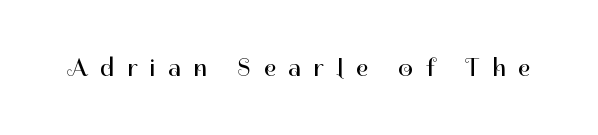
{"italic": "no", "bold": "no", "underline": "no", "letter_spacing": "wide", "letter_spacing_em": 0.48, "glyph_px": 26}
